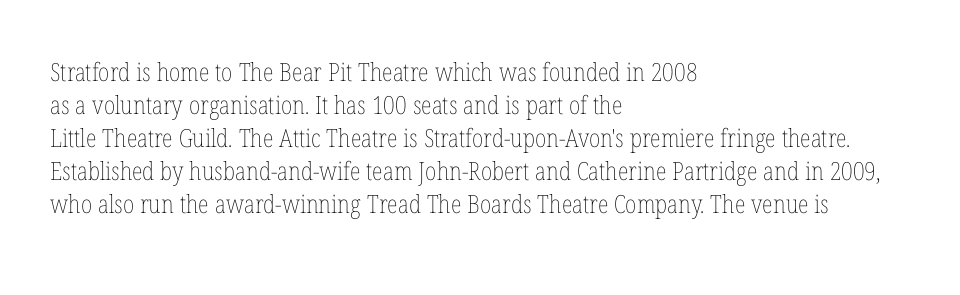
Q: Is the text bold? A: No.
Q: Is the text italic (slanted)? A: No, it is upright.
Q: Is the text underlined? A: No.
Q: How is the paragraph aligned? A: Left-aligned.
Q: Is the spacing between letters normal or unusually wide? A: Normal.
Q: Is the spacing between lines tight, normal or loose? A: Normal.
